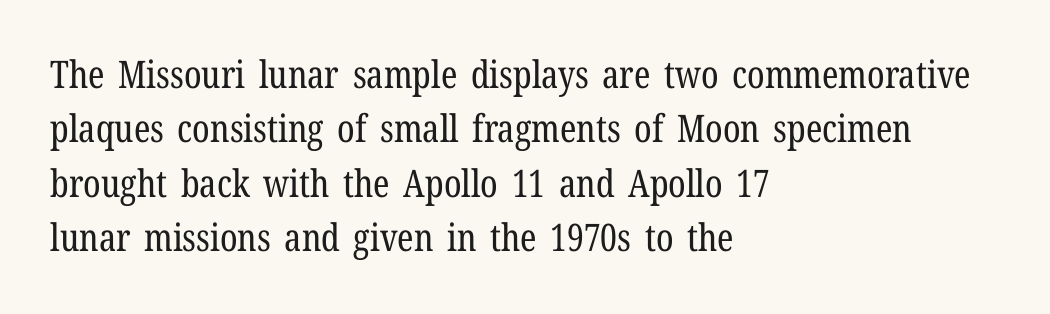
{"serif": "yes", "italic": "no", "bold": "no", "weight": "regular", "width": "condensed", "stroke_contrast": "low", "x_height": "medium", "monospaced": "no", "underline": "no", "align": "left", "line_spacing": "normal", "line_spacing_ratio": 1.43, "letter_spacing": "normal", "letter_spacing_em": 0.0, "glyph_px": 38}
